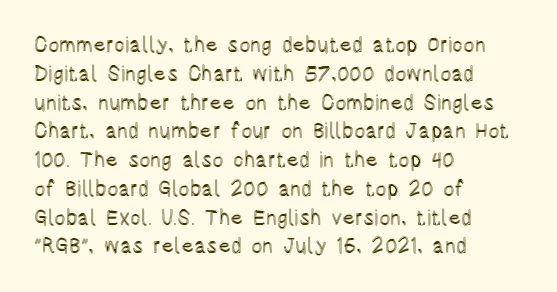
Q: Is the text italic (slanted)? A: No, it is upright.
Q: Is the text underlined? A: No.
Q: How is the paragraph aligned? A: Left-aligned.
Q: Is the spacing between letters normal or unusually wide? A: Normal.
Q: Is the spacing between lines tight, normal or loose? A: Normal.
